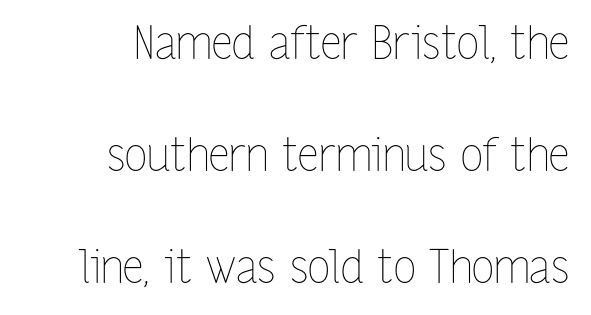
{"italic": "no", "bold": "no", "weight": "thin", "width": "condensed", "stroke_contrast": "low", "x_height": "medium", "monospaced": "no", "underline": "no", "align": "right", "line_spacing": "loose", "line_spacing_ratio": 2.43, "letter_spacing": "normal", "letter_spacing_em": 0.0, "glyph_px": 46}
